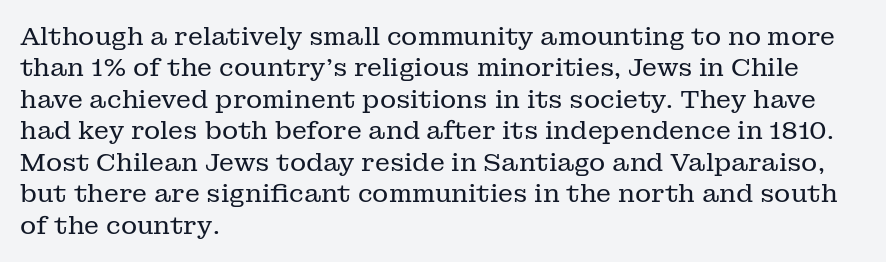
The image shows 25 px text type, upright; set left-aligned, normal line spacing (1.26x), normal letter spacing, not underlined.
